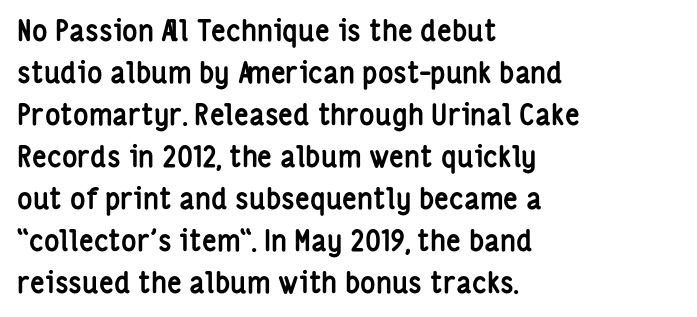
The image shows 29 px semibold, condensed sans-serif type, upright; set left-aligned, normal line spacing (1.45x), normal letter spacing, not underlined; low stroke contrast and a medium x-height.
